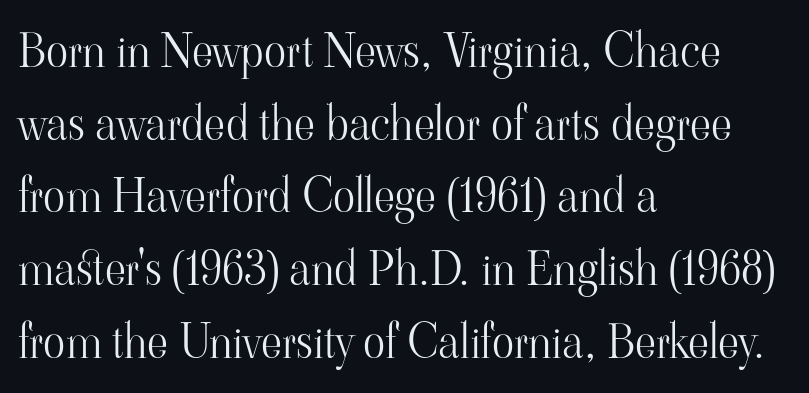
In terms of posture, this sample is upright. What stands out about the letter spacing? Nothing — it is the standard amount. The designer left line spacing at the default. The passage is arranged the way most books set body copy — flush left. The typeface has the unassuming heft of standard copy or less. The passage shown is typed in a proportional face where columns would drift.
